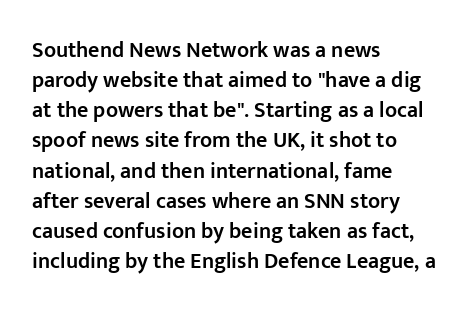
The image shows 22 px text type, upright; set left-aligned, normal line spacing (1.37x), normal letter spacing, not underlined.
